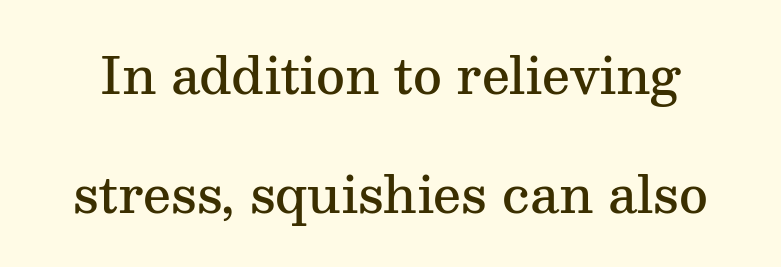
Q: Is the text bold? A: Semi-bold.
Q: Is the text italic (slanted)? A: No, it is upright.
Q: Is the typeface a serif or a sans-serif typeface? A: Serif.
Q: Is the text underlined? A: No.
Q: Is the spacing between letters normal or unusually wide? A: Normal.
Q: Is the spacing between lines tight, normal or loose? A: Loose.
Q: Width (condensed, normal, or wide)? A: Normal.
Q: Stroke contrast? A: Medium.
Q: x-height? A: Medium.
Q: Monospaced? A: No.
